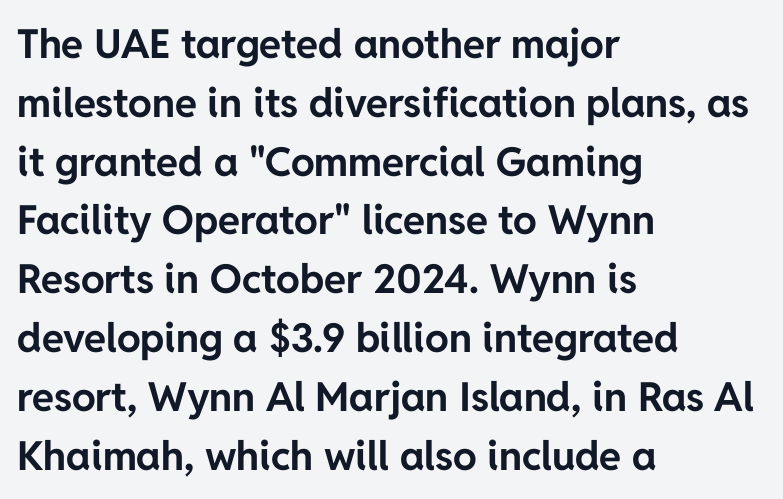
The face used here is proportionally spaced, like ordinary book or web type. The passage shown is emphatically bold. Decoration check: the copy has no underline. Stroke terminals: plain, sans-serif.
